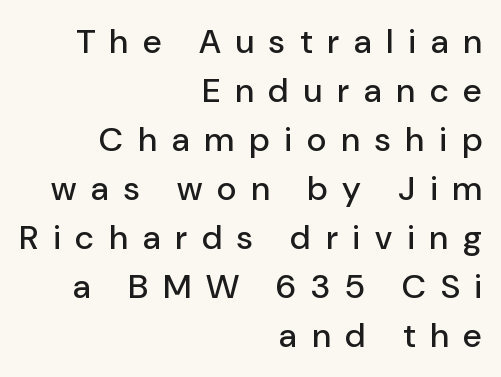
{"serif": "no", "italic": "no", "width": "normal", "stroke_contrast": "low", "x_height": "medium", "monospaced": "no", "underline": "no", "align": "right", "line_spacing": "normal", "line_spacing_ratio": 1.44, "letter_spacing": "wide", "letter_spacing_em": 0.44, "glyph_px": 34}
